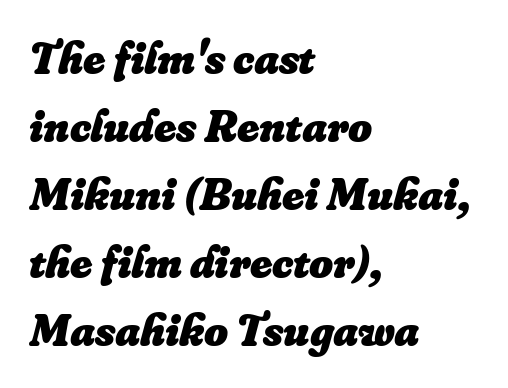
Look at the tracking — it's just the regular setting, nothing added. Which margin do the lines hug? The left one — the right edge is uneven. These lines were composed using italics. A normal amount of white space separates one row of letters from the next. Summary of weight: heavy, a full bold. Looks like regular typesetting: each glyph gets only the width it needs.
